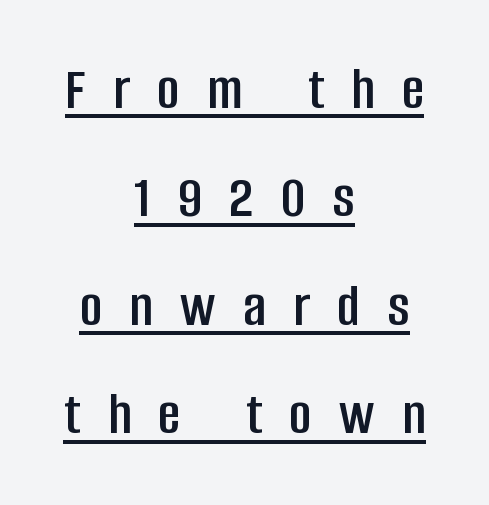
The image shows 62 px condensed sans-serif type, upright; set centered, line spacing 1.75x, unusually wide letter spacing (+0.44 em), underlined; low stroke contrast and a large x-height.
